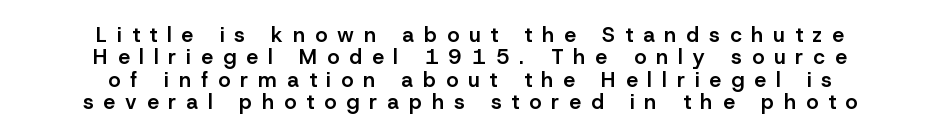
The image shows 21 px text type, upright; set centered, tight line spacing (1.06x), unusually wide letter spacing (+0.48 em), not underlined.
